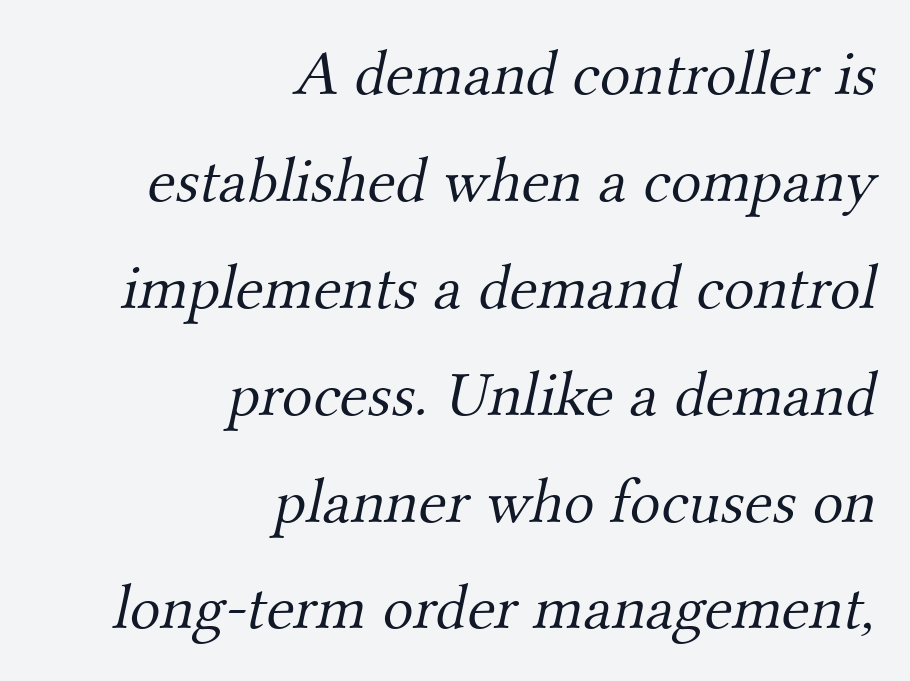
Q: Is the text bold? A: No.
Q: Is the typeface a serif or a sans-serif typeface? A: Serif.
Q: Is the text underlined? A: No.
Q: How is the paragraph aligned? A: Right-aligned.
Q: Is the spacing between letters normal or unusually wide? A: Normal.
Q: Is the spacing between lines tight, normal or loose? A: Normal.
Q: Width (condensed, normal, or wide)? A: Normal.
Q: Stroke contrast? A: Medium.
Q: x-height? A: Small.
Q: Monospaced? A: No.
